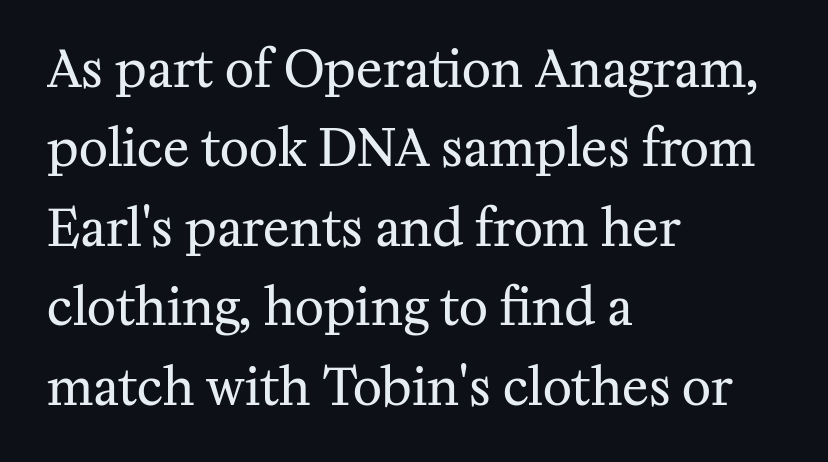
Q: Is the text bold? A: No.
Q: Is the text italic (slanted)? A: No, it is upright.
Q: Is the typeface a serif or a sans-serif typeface? A: Serif.
Q: Is the text underlined? A: No.
Q: How is the paragraph aligned? A: Left-aligned.
Q: Is the spacing between letters normal or unusually wide? A: Normal.
Q: Is the spacing between lines tight, normal or loose? A: Normal.
Q: Width (condensed, normal, or wide)? A: Normal.
Q: Stroke contrast? A: Medium.
Q: x-height? A: Medium.
Q: Monospaced? A: No.
